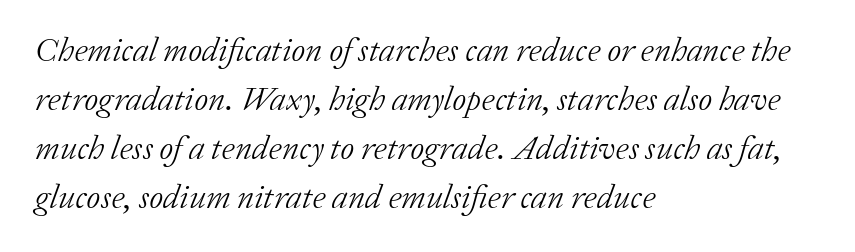
The image shows 34 px light serif type, italic (leaning right); set left-aligned, normal line spacing (1.44x), normal letter spacing, not underlined; low stroke contrast and a medium x-height.
